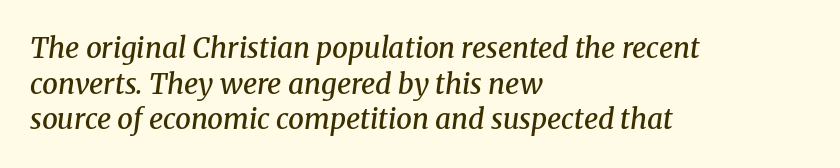
Notice how descenders clear the ascenders below comfortably — that's standard leading. Every character sits at an angle, as italics do. Notice the strokes are somewhat thickened but not fully heavy: this is a semibold. Visually the block forms a straight wall on the left and a jagged coastline on the right.
